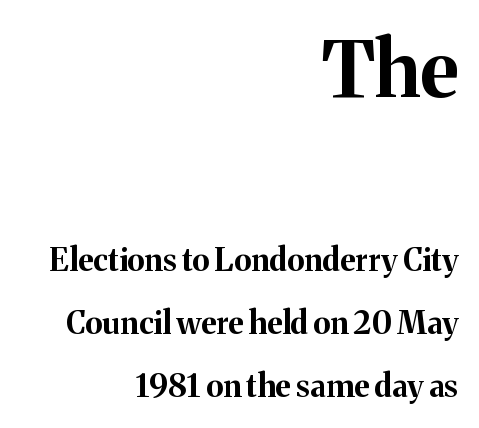
The image shows 77 px bold serif type, upright; set right-aligned, loose line spacing (2.04x), normal letter spacing, not underlined; the first (top) block is 2.48x larger; medium stroke contrast and a medium x-height.
